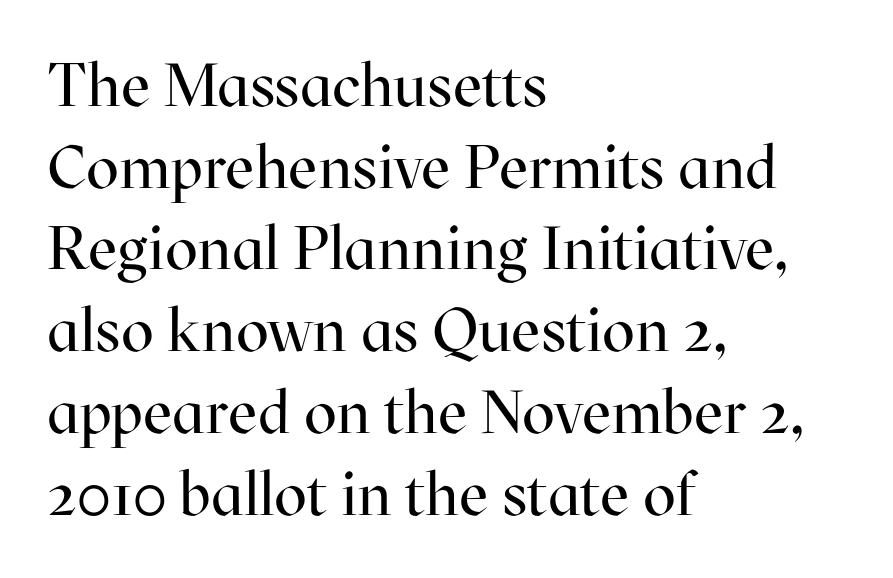
{"serif": "yes", "italic": "no", "bold": "no", "weight": "regular", "width": "normal", "stroke_contrast": "high", "x_height": "medium", "monospaced": "no", "underline": "no", "align": "left", "line_spacing": "normal", "line_spacing_ratio": 1.34, "letter_spacing": "normal", "letter_spacing_em": 0.0, "glyph_px": 61}
